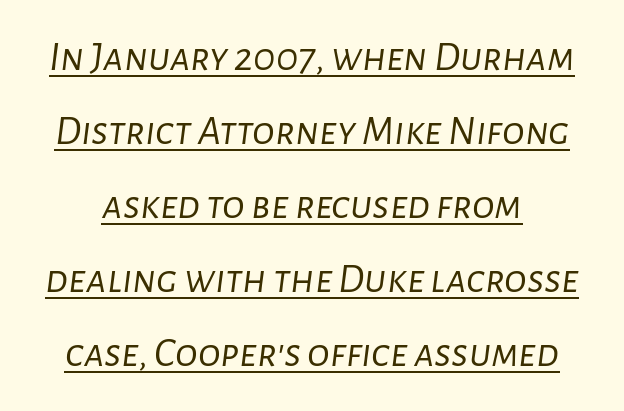
Weight: not bold — regular or lighter. You can tell it's italic because the verticals aren't actually vertical. A baseline rule has been typeset under these characters. These lines keep a tight, regular rhythm from letter to letter. Character widths vary here, with narrow letters taking less room than wide ones.
